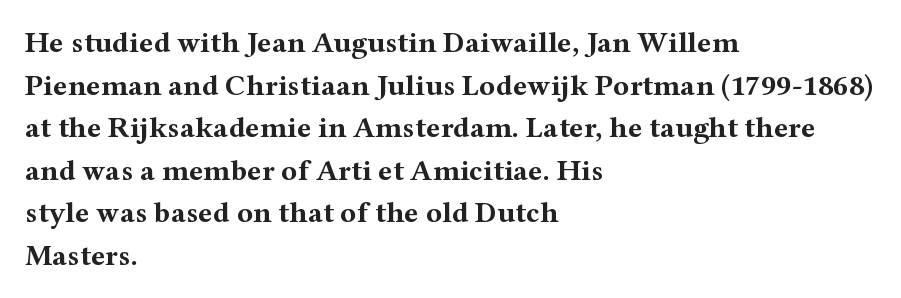
Reading down the block, your eye returns to a fixed left position each line. Looks like regular typesetting: each glyph gets only the width it needs. Nobody touched the tracking dial on this one. To sum up the face: it has serifs. If you measured baseline to baseline, you'd find a middling distance.
